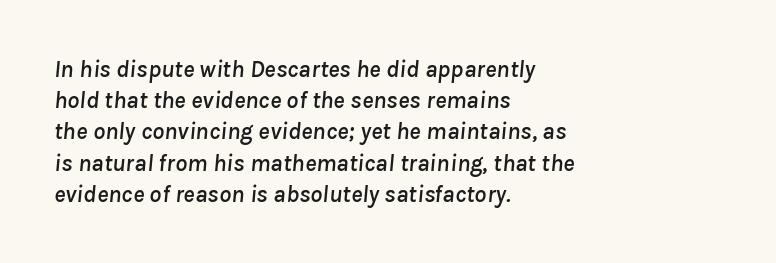
Q: Is the text italic (slanted)? A: Yes, it leans right by about 8 degrees.
Q: Is the text underlined? A: No.
Q: How is the paragraph aligned? A: Left-aligned.
Q: Is the spacing between letters normal or unusually wide? A: Normal.
Q: Is the spacing between lines tight, normal or loose? A: Normal.
